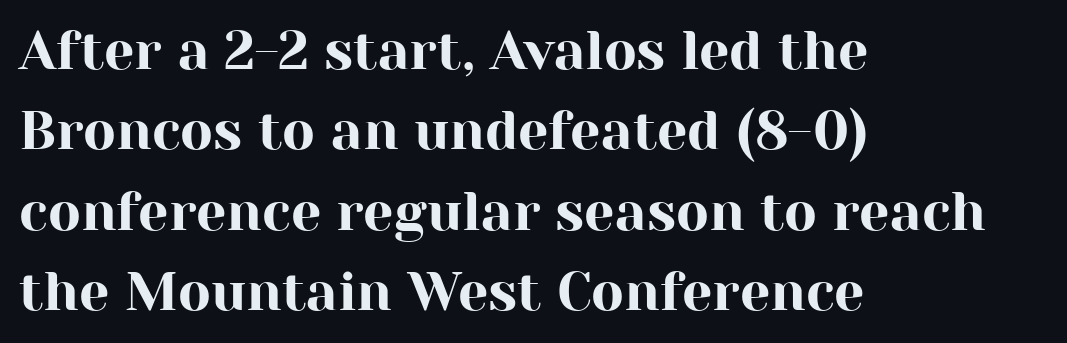
The passage shown is typeset with a serif family. The text block is weighted toward the left margin, trailing off unevenly rightward. This sample keeps an unexceptional amount of space between lines. Rule under the text: the space is simply empty.
